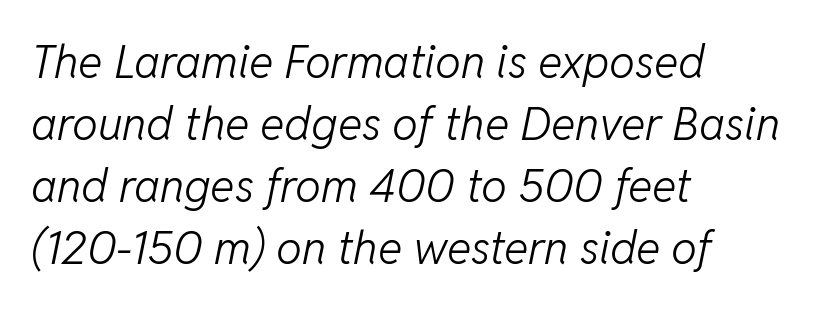
The image shows 46 px light type, italic (leaning right); set left-aligned, normal line spacing (1.35x), normal letter spacing, not underlined; low stroke contrast and a medium x-height.
